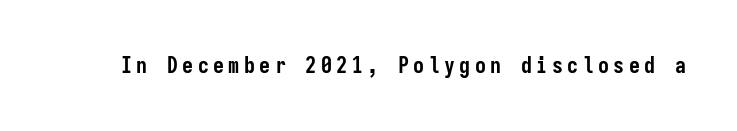
{"italic": "no", "bold": "yes", "underline": "no", "letter_spacing": "wide", "letter_spacing_em": 0.2, "glyph_px": 22}
